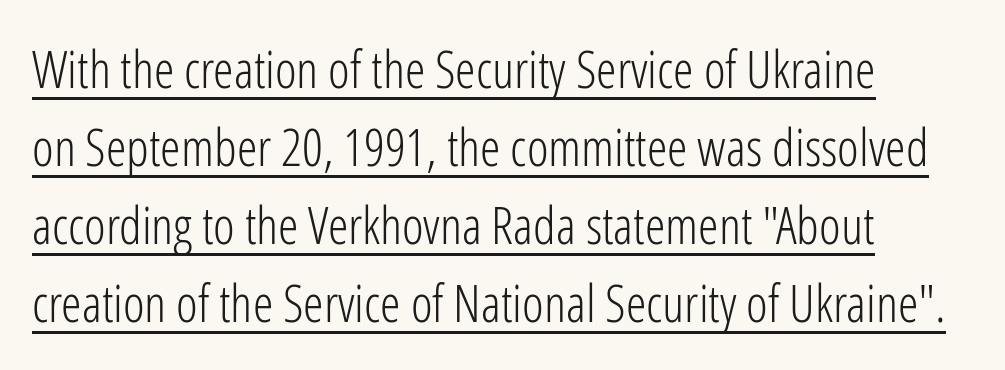
Q: Is the text bold? A: No.
Q: Is the text italic (slanted)? A: No, it is upright.
Q: Is the typeface a serif or a sans-serif typeface? A: Sans-serif.
Q: Is the text underlined? A: Yes.
Q: How is the paragraph aligned? A: Left-aligned.
Q: Is the spacing between letters normal or unusually wide? A: Normal.
Q: Is the spacing between lines tight, normal or loose? A: Normal.
Q: Width (condensed, normal, or wide)? A: Condensed.
Q: Stroke contrast? A: Low.
Q: x-height? A: Medium.
Q: Monospaced? A: No.
